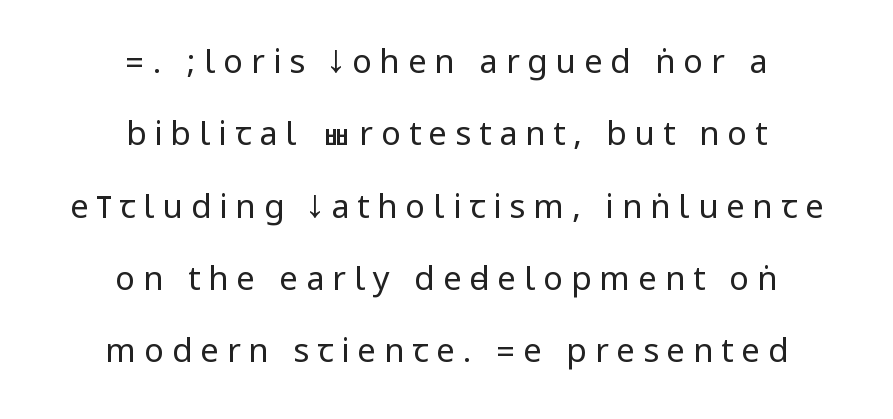
Is the block centered? Yes — each line is placed symmetrically about the middle. A great deal of white space separates one row of letters from the next. Only glyphs here, with clear space below each row. The font's upright variant was chosen for this text.
